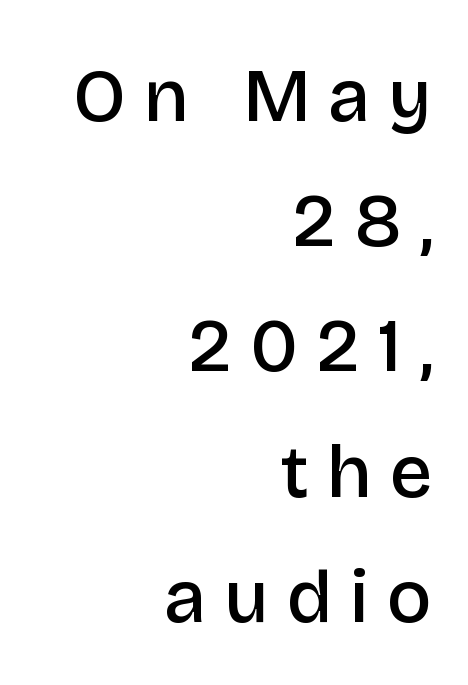
{"serif": "no", "italic": "no", "bold": "semi", "weight": "semibold", "width": "normal", "stroke_contrast": "low", "x_height": "large", "monospaced": "no", "underline": "no", "align": "right", "line_spacing": "normal", "line_spacing_ratio": 1.67, "letter_spacing": "wide", "letter_spacing_em": 0.24, "glyph_px": 75}
